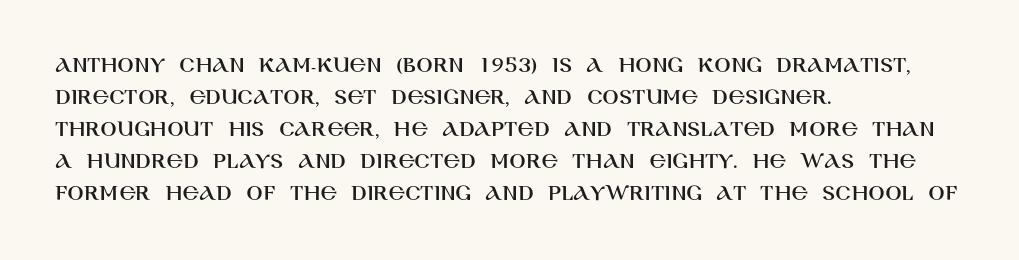
The image shows 24 px text type, upright; set left-aligned, normal line spacing (1.33x), normal letter spacing, not underlined.
